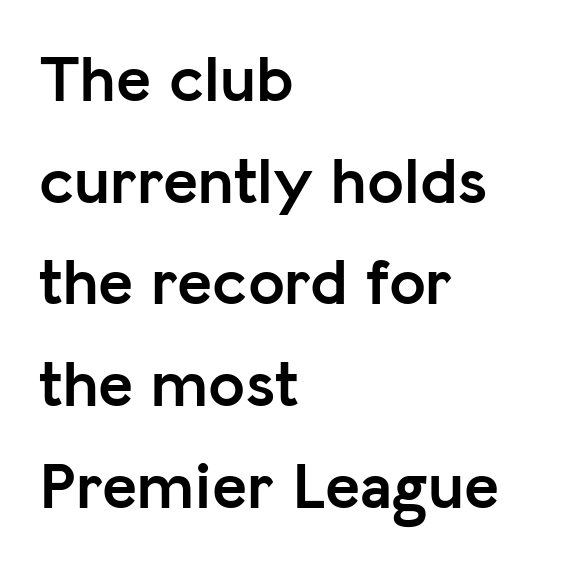
{"serif": "no", "italic": "no", "bold": "yes", "weight": "semibold", "width": "normal", "stroke_contrast": "low", "x_height": "medium", "monospaced": "no", "underline": "no", "align": "left", "line_spacing": "normal", "line_spacing_ratio": 1.54, "letter_spacing": "normal", "letter_spacing_em": 0.0, "glyph_px": 66}
